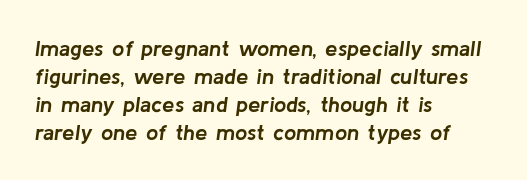
{"italic": "yes", "lean": "right", "slant_degrees": 8, "bold": "yes", "underline": "no", "align": "left", "line_spacing": "normal", "line_spacing_ratio": 1.27, "letter_spacing": "normal", "letter_spacing_em": 0.0, "glyph_px": 22}
